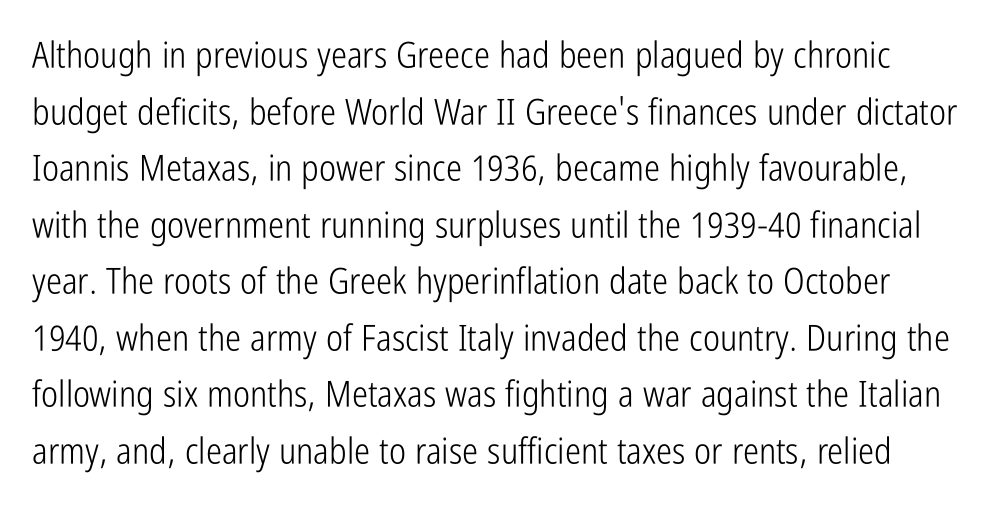
Q: Is the text bold? A: No.
Q: Is the text italic (slanted)? A: No, it is upright.
Q: Is the typeface a serif or a sans-serif typeface? A: Sans-serif.
Q: Is the text underlined? A: No.
Q: Is the spacing between letters normal or unusually wide? A: Normal.
Q: Is the spacing between lines tight, normal or loose? A: Normal.
Q: Width (condensed, normal, or wide)? A: Condensed.
Q: Stroke contrast? A: Low.
Q: x-height? A: Medium.
Q: Monospaced? A: No.
